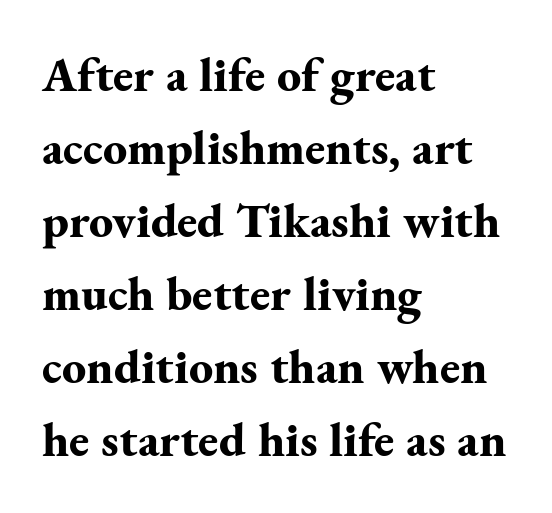
{"serif": "yes", "italic": "no", "bold": "yes", "weight": "bold", "width": "normal", "stroke_contrast": "medium", "x_height": "small", "monospaced": "no", "underline": "no", "align": "left", "line_spacing": "normal", "line_spacing_ratio": 1.52, "letter_spacing": "normal", "letter_spacing_em": 0.0, "glyph_px": 48}
